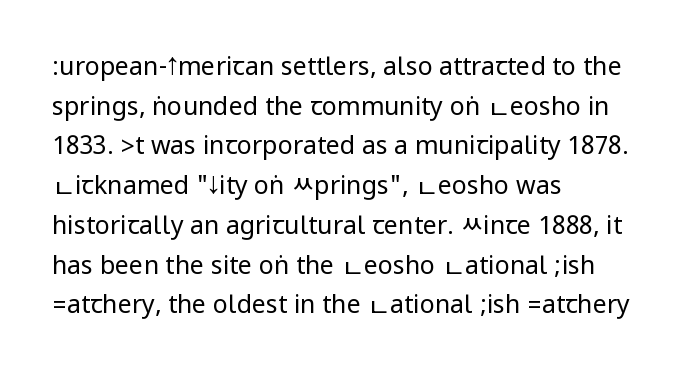
{"italic": "no", "bold": "no", "underline": "no", "align": "left", "line_spacing": "normal", "line_spacing_ratio": 1.59, "letter_spacing": "normal", "letter_spacing_em": 0.0, "glyph_px": 25}
